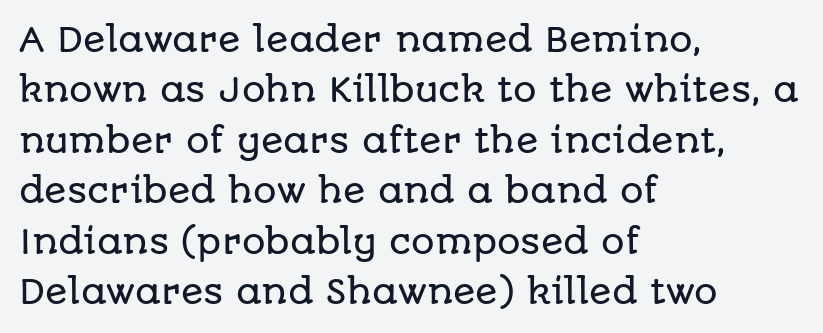
This is roman type, the default non-slanted kind. Nobody drew a line under any word here. Visually the block forms a straight wall on the left and a jagged coastline on the right. Quick note: interline space is typical. Standard letterfit; no display-style spreading of the glyphs.
